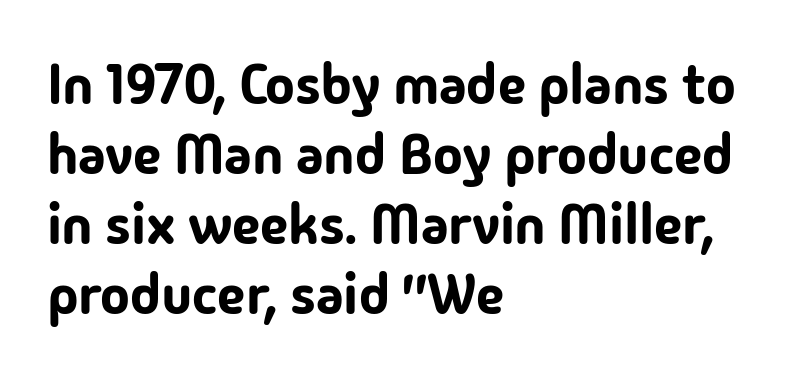
Q: Is the text italic (slanted)? A: No, it is upright.
Q: Is the typeface a serif or a sans-serif typeface? A: Sans-serif.
Q: Is the text underlined? A: No.
Q: How is the paragraph aligned? A: Left-aligned.
Q: Is the spacing between letters normal or unusually wide? A: Normal.
Q: Is the spacing between lines tight, normal or loose? A: Normal.
Q: Width (condensed, normal, or wide)? A: Normal.
Q: Stroke contrast? A: Low.
Q: x-height? A: Medium.
Q: Monospaced? A: No.
